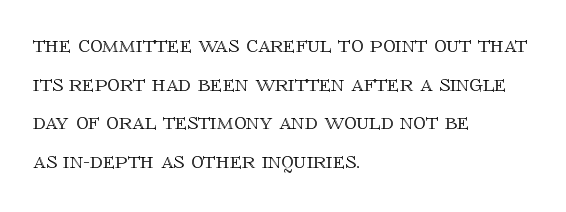
Q: Is the text italic (slanted)? A: No, it is upright.
Q: Is the text underlined? A: No.
Q: How is the paragraph aligned? A: Left-aligned.
Q: Is the spacing between letters normal or unusually wide? A: Normal.
Q: Is the spacing between lines tight, normal or loose? A: Normal.
